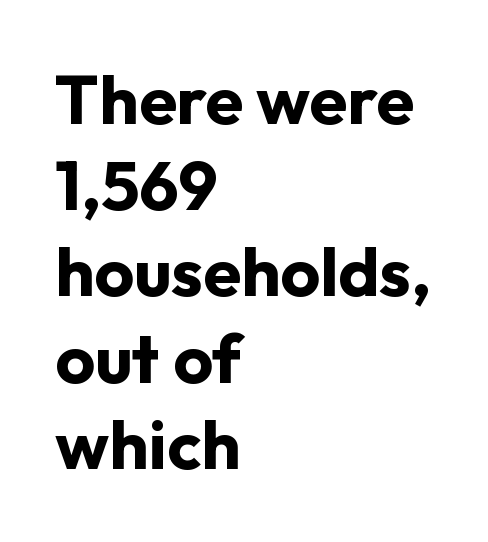
{"serif": "no", "italic": "no", "bold": "yes", "weight": "bold", "width": "normal", "stroke_contrast": "low", "x_height": "medium", "monospaced": "no", "underline": "no", "align": "left", "line_spacing": "normal", "line_spacing_ratio": 1.25, "letter_spacing": "normal", "letter_spacing_em": 0.0, "glyph_px": 69}
